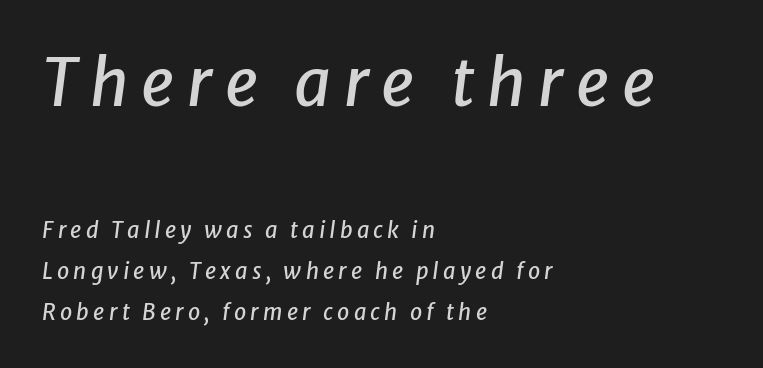
The foot of each line stays bare and open. Looks like regular typesetting: each glyph gets only the width it needs. The whole block is typeset with a tilt. Line starts are locked; line ends wander.
